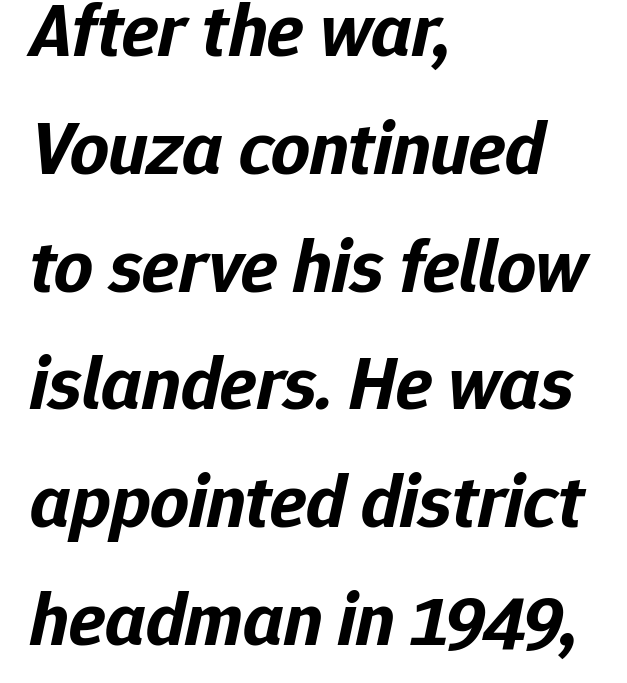
{"italic": "yes", "lean": "right", "slant_degrees": 12, "bold": "yes", "weight": "bold", "width": "normal", "stroke_contrast": "low", "x_height": "medium", "monospaced": "no", "underline": "no", "align": "left", "line_spacing": "normal", "line_spacing_ratio": 1.55, "letter_spacing": "normal", "letter_spacing_em": 0.0, "glyph_px": 76}
